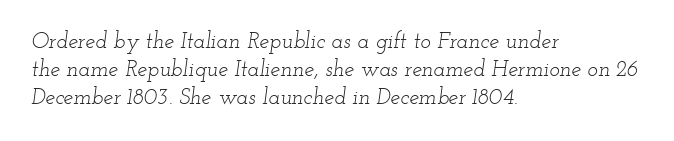
The image shows 22 px text type, italic (leaning right); set left-aligned, normal line spacing (1.27x), normal letter spacing, not underlined.
